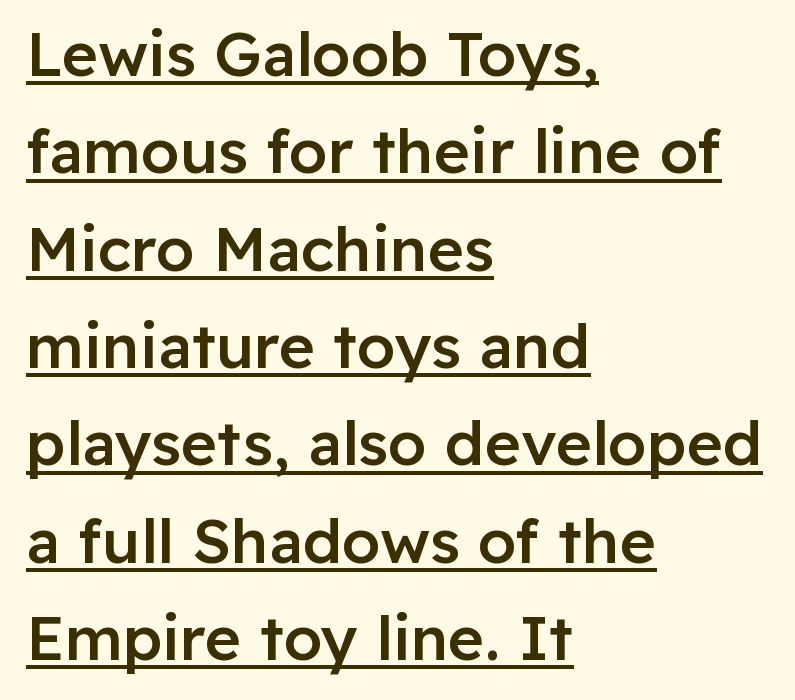
Q: Is the text bold? A: Semi-bold.
Q: Is the text italic (slanted)? A: No, it is upright.
Q: Is the typeface a serif or a sans-serif typeface? A: Sans-serif.
Q: Is the text underlined? A: Yes.
Q: How is the paragraph aligned? A: Left-aligned.
Q: Is the spacing between letters normal or unusually wide? A: Normal.
Q: Is the spacing between lines tight, normal or loose? A: Normal.
Q: Width (condensed, normal, or wide)? A: Normal.
Q: Stroke contrast? A: Low.
Q: x-height? A: Medium.
Q: Monospaced? A: No.
